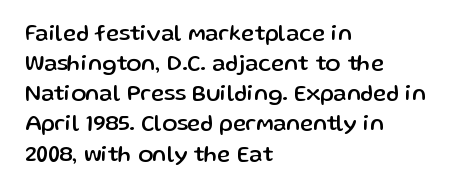
The lettering stays uniformly vertical, giving the passage a roman look. The text block is weighted toward the left margin, trailing off unevenly rightward. A typesetter would call this zero additional tracking. Evenly set lines give the paragraph a standard silhouette.
